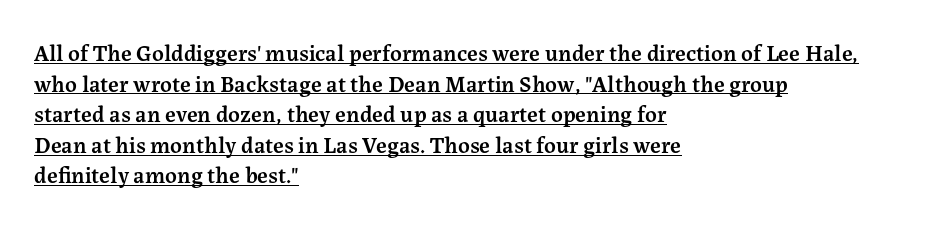
Q: Is the text bold? A: Semi-bold.
Q: Is the text italic (slanted)? A: No, it is upright.
Q: Is the text underlined? A: Yes.
Q: How is the paragraph aligned? A: Left-aligned.
Q: Is the spacing between letters normal or unusually wide? A: Normal.
Q: Is the spacing between lines tight, normal or loose? A: Normal.
